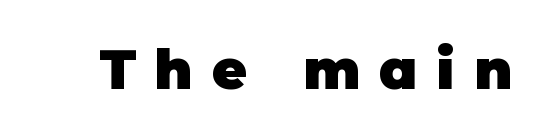
The image shows 55 px heavy sans-serif type, upright; set unusually wide letter spacing (+0.35 em), not underlined; low stroke contrast and a large x-height.
